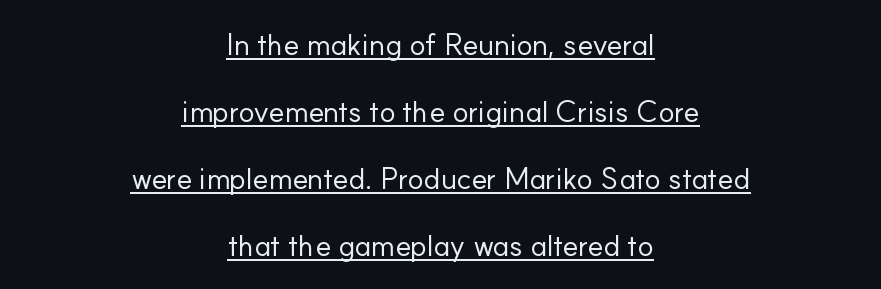
Q: Is the text bold? A: No.
Q: Is the text italic (slanted)? A: No, it is upright.
Q: Is the typeface a serif or a sans-serif typeface? A: Sans-serif.
Q: Is the text underlined? A: Yes.
Q: How is the paragraph aligned? A: Centered.
Q: Is the spacing between letters normal or unusually wide? A: Normal.
Q: Is the spacing between lines tight, normal or loose? A: Loose.
Q: Width (condensed, normal, or wide)? A: Normal.
Q: Stroke contrast? A: Low.
Q: x-height? A: Small.
Q: Monospaced? A: No.
